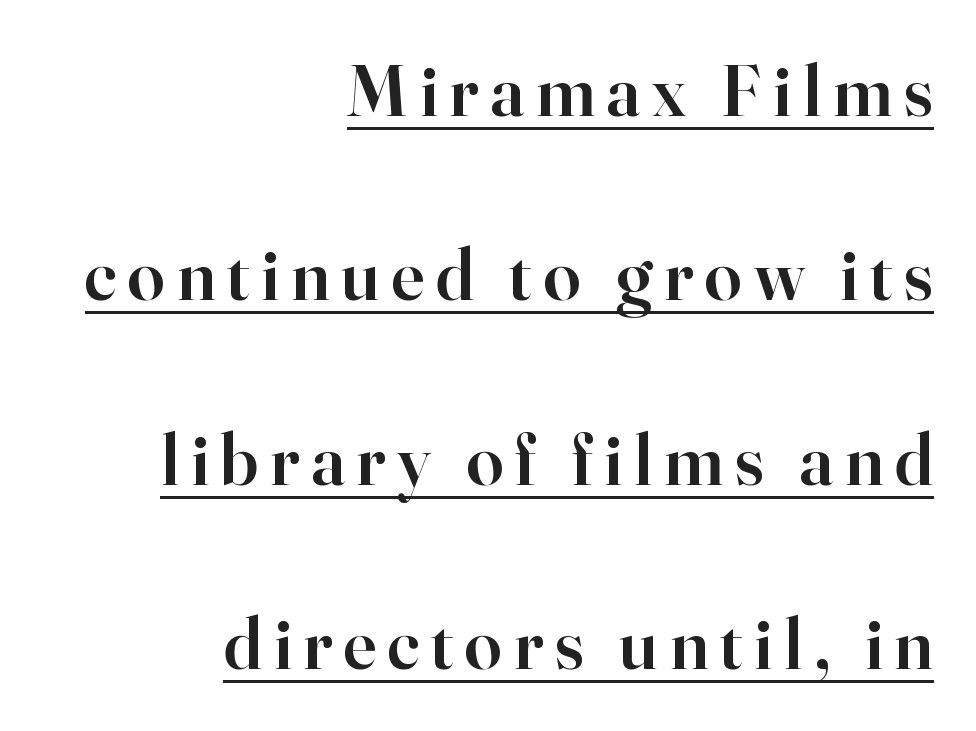
The image shows 74 px semibold serif type, upright; set right-aligned, loose line spacing (2.49x), underlined; high stroke contrast and a small x-height.
